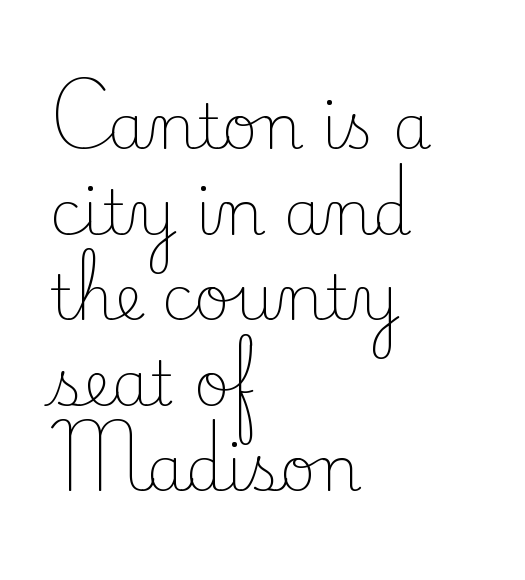
{"serif": "yes", "italic": "no", "bold": "no", "weight": "light", "width": "normal", "stroke_contrast": "low", "x_height": "small", "monospaced": "no", "underline": "no", "align": "left", "line_spacing": "normal", "line_spacing_ratio": 1.38, "letter_spacing": "normal", "letter_spacing_em": 0.0, "glyph_px": 62}
